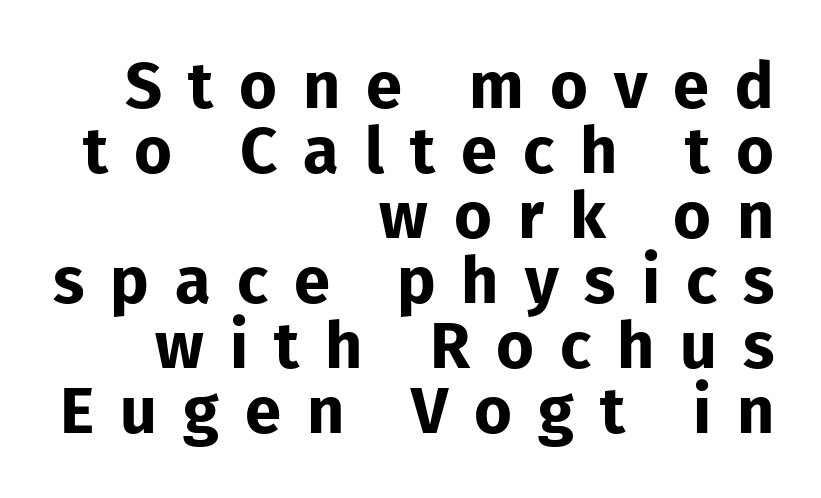
The compositor pushed each line to the right boundary. If you drew a line through each stem, it would be perfectly vertical. Characters follow at a spacing far wider than the type designer built in. How heavy is the stroke? Heavy — this is a bold. Regarding serifs, this sample does without them.
